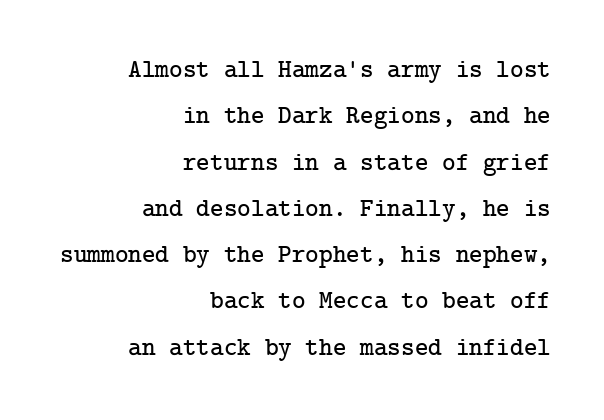
{"italic": "no", "underline": "no", "align": "right", "line_spacing_ratio": 1.78, "letter_spacing": "normal", "letter_spacing_em": 0.0, "glyph_px": 26}
